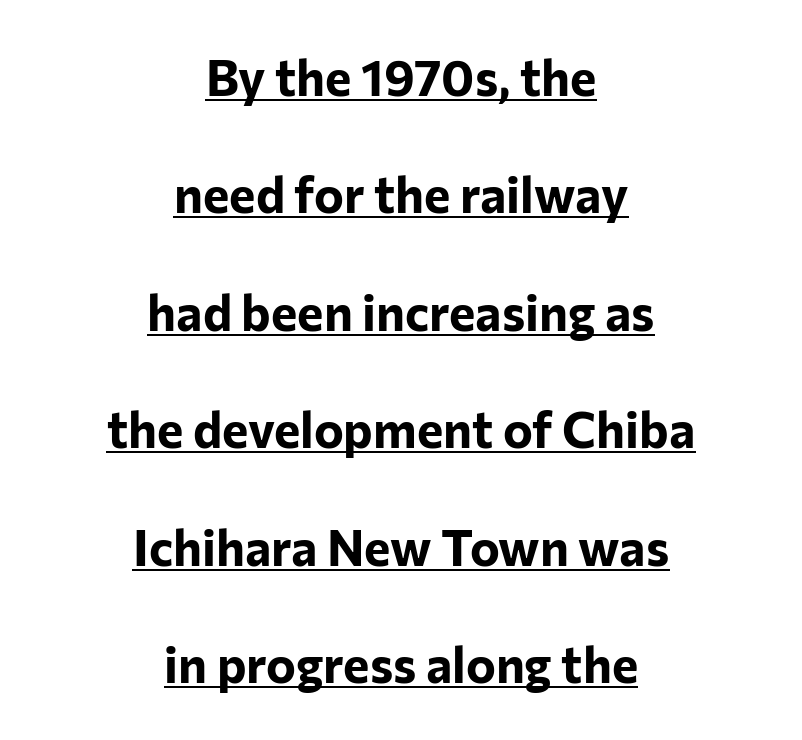
Q: Is the text bold? A: Yes.
Q: Is the text italic (slanted)? A: No, it is upright.
Q: Is the typeface a serif or a sans-serif typeface? A: Sans-serif.
Q: Is the text underlined? A: Yes.
Q: How is the paragraph aligned? A: Centered.
Q: Is the spacing between letters normal or unusually wide? A: Normal.
Q: Is the spacing between lines tight, normal or loose? A: Loose.
Q: Width (condensed, normal, or wide)? A: Normal.
Q: Stroke contrast? A: Low.
Q: x-height? A: Medium.
Q: Monospaced? A: No.
